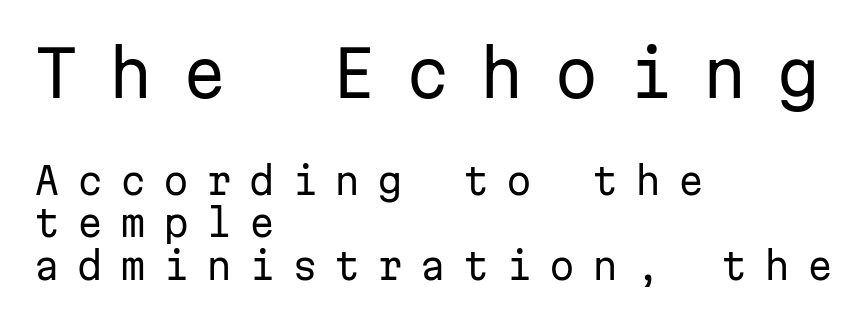
Q: Is the text bold? A: No.
Q: Is the text italic (slanted)? A: No, it is upright.
Q: Is the typeface a serif or a sans-serif typeface? A: Sans-serif.
Q: Is the text underlined? A: No.
Q: How is the paragraph aligned? A: Left-aligned.
Q: Is the spacing between letters normal or unusually wide? A: Unusually wide.
Q: Is the spacing between lines tight, normal or loose? A: Tight.
Q: Which block of text is set in a larger size, the first (top) or the second (bottom)? A: The first (top) one.
Q: Width (condensed, normal, or wide)? A: Normal.
Q: Stroke contrast? A: Low.
Q: x-height? A: Medium.
Q: Monospaced? A: Yes.
